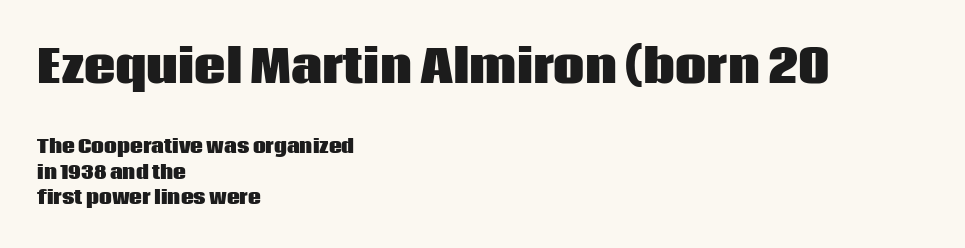
The image shows 44 px heavy sans-serif type, upright; set left-aligned, normal line spacing (1.41x), normal letter spacing, not underlined; the first (top) block is 2.44x larger; low stroke contrast and a large x-height.
